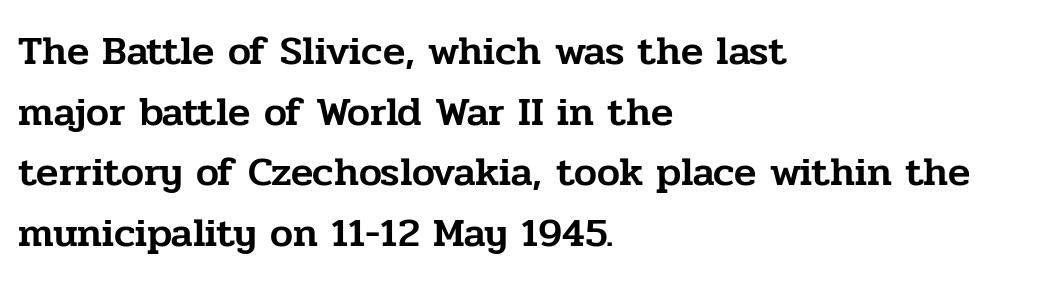
The image shows 41 px serif type, upright; set left-aligned, normal line spacing (1.48x), normal letter spacing, not underlined; low stroke contrast and a medium x-height.
